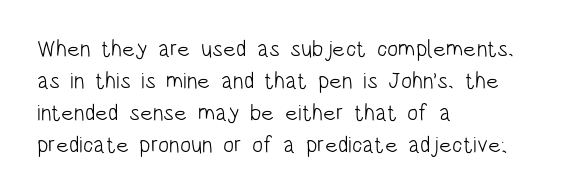
The image shows 23 px text type, upright; set left-aligned, normal line spacing (1.39x), normal letter spacing, not underlined.
